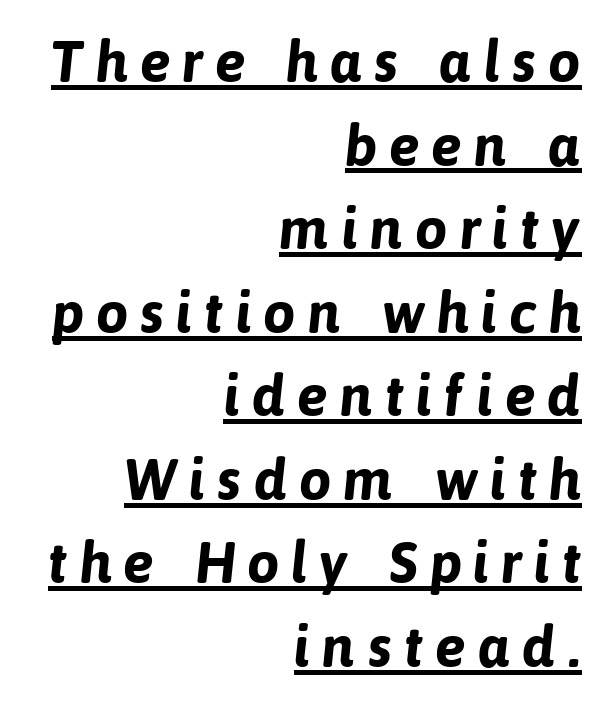
Q: Is the text bold? A: Yes.
Q: Is the typeface a serif or a sans-serif typeface? A: Sans-serif.
Q: Is the text underlined? A: Yes.
Q: How is the paragraph aligned? A: Right-aligned.
Q: Is the spacing between letters normal or unusually wide? A: Unusually wide.
Q: Is the spacing between lines tight, normal or loose? A: Normal.
Q: Width (condensed, normal, or wide)? A: Normal.
Q: Stroke contrast? A: Low.
Q: x-height? A: Medium.
Q: Monospaced? A: No.
